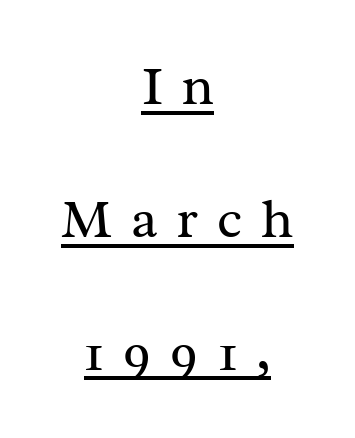
{"serif": "yes", "italic": "no", "bold": "no", "weight": "regular", "width": "normal", "stroke_contrast": "medium", "x_height": "medium", "monospaced": "no", "underline": "yes", "align": "center", "line_spacing": "loose", "line_spacing_ratio": 2.46, "letter_spacing": "wide", "letter_spacing_em": 0.35, "glyph_px": 54}
